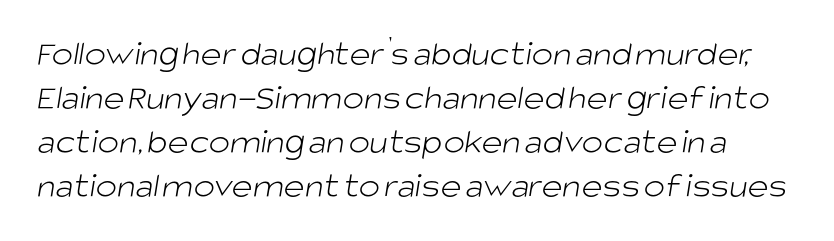
The image shows 36 px light sans-serif type; set line spacing 1.22x, normal letter spacing, not underlined; low stroke contrast and a large x-height.
